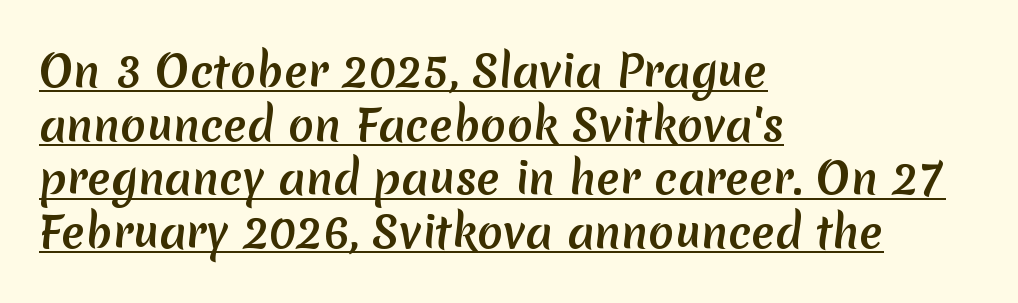
Are there feet on the stems? There aren't — it's a sans. Is this a fixed-width face? No — the glyphs have proportional, varying widths. The rendered words wear a rule along their underside. Vertically, the passage feels balanced, rows spaced as you'd expect. A classic flush-left, rag-right setting is used for this passage. The horizontal fit of the characters is conventional and even.
